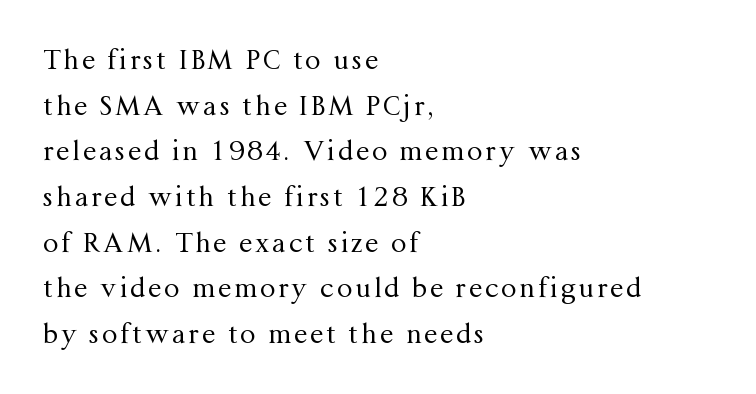
Q: Is the text bold? A: No.
Q: Is the text italic (slanted)? A: No, it is upright.
Q: Is the text underlined? A: No.
Q: How is the paragraph aligned? A: Left-aligned.
Q: Is the spacing between lines tight, normal or loose? A: Normal.
